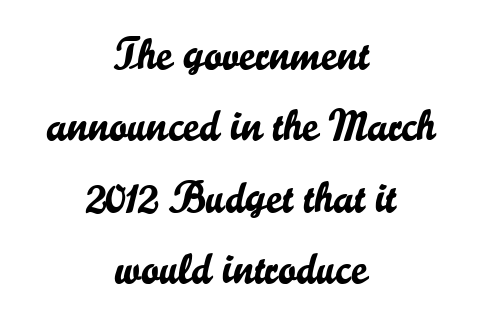
The image shows 44 px sans-serif type; set centered, normal line spacing (1.62x), normal letter spacing, not underlined; low stroke contrast and a small x-height.
